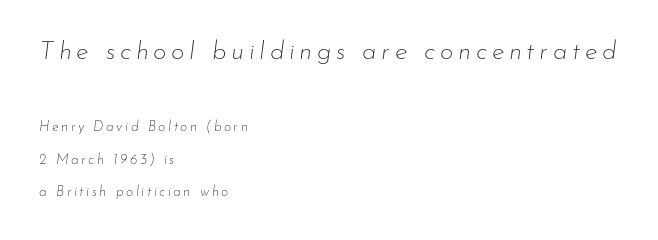
Left-aligned paragraph, ragged on the right. The block of text is sparse from top to bottom, with ample space between rows. Weight: not bold — regular or lighter. Between these two stacked blocks, the higher one wins on size.
